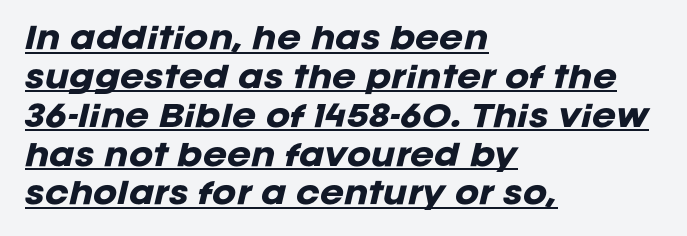
The image shows 29 px heavy type, italic (leaning right); set left-aligned, normal line spacing (1.34x), normal letter spacing, underlined; low stroke contrast and a large x-height.
